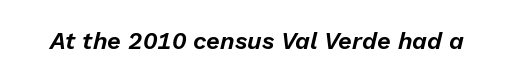
The image shows 24 px text type, italic (leaning right); set normal letter spacing, not underlined.
